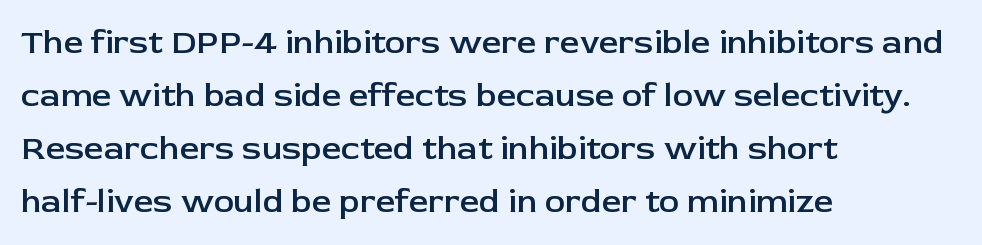
The image shows 34 px semibold sans-serif type, upright; set left-aligned, normal line spacing (1.56x), normal letter spacing, not underlined; low stroke contrast and a medium x-height.
